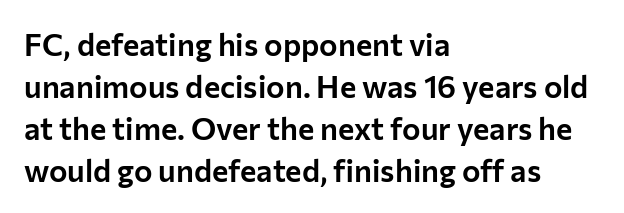
{"serif": "no", "italic": "no", "width": "normal", "stroke_contrast": "low", "x_height": "medium", "monospaced": "no", "underline": "no", "align": "left", "line_spacing": "normal", "line_spacing_ratio": 1.35, "letter_spacing": "normal", "letter_spacing_em": 0.0, "glyph_px": 31}
